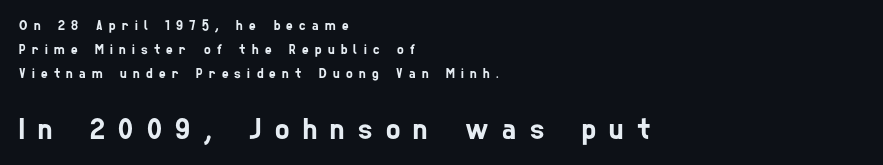
The image shows 30 px condensed sans-serif type; set left-aligned, line spacing 1.72x, unusually wide letter spacing (+0.45 em), not underlined; the second (bottom) block is 2.14x larger; low stroke contrast and a medium x-height.
